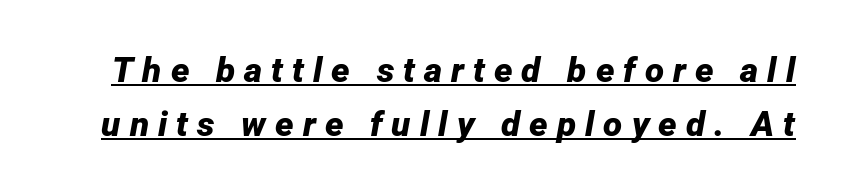
{"italic": "yes", "lean": "right", "slant_degrees": 12, "bold": "yes", "weight": "bold", "width": "normal", "stroke_contrast": "low", "x_height": "medium", "monospaced": "no", "underline": "yes", "line_spacing": "normal", "line_spacing_ratio": 1.54, "letter_spacing": "wide", "letter_spacing_em": 0.26, "glyph_px": 35}
